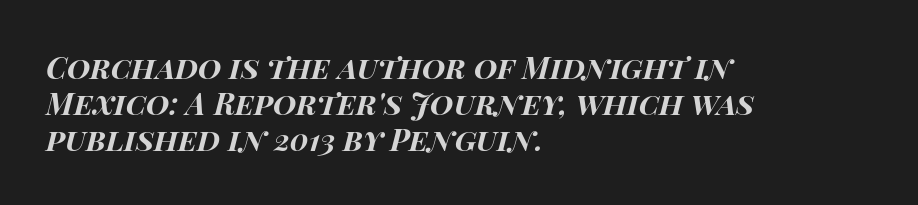
{"italic": "yes", "lean": "right", "slant_degrees": 15, "bold": "yes", "weight": "bold", "width": "wide", "stroke_contrast": "high", "x_height": "large", "monospaced": "no", "underline": "no", "align": "left", "line_spacing_ratio": 1.2, "letter_spacing": "normal", "letter_spacing_em": 0.0, "glyph_px": 30}
